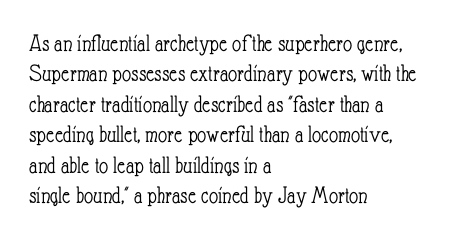
{"italic": "no", "bold": "no", "underline": "no", "align": "left", "line_spacing_ratio": 1.22, "letter_spacing": "normal", "letter_spacing_em": 0.0, "glyph_px": 25}
